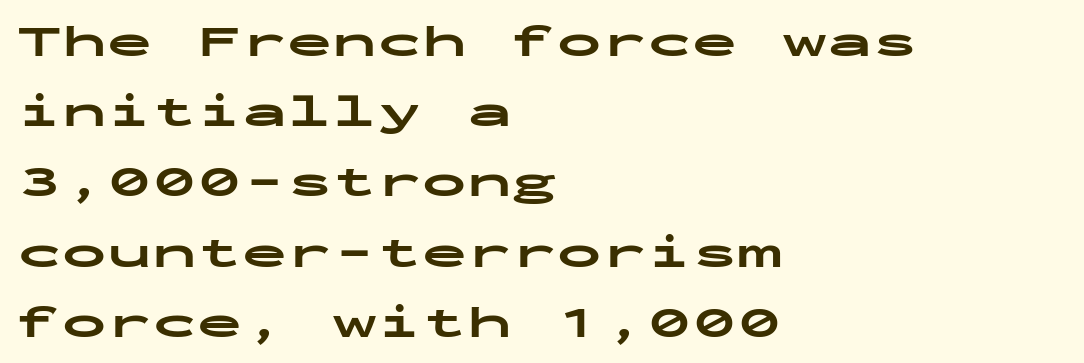
Horizontal alignment here is leftward, the default for most running prose. Fixed-width glyphs throughout — classic coding-font behaviour. Between one letter and the next there's only the usual sliver of space. Weight check: bold — yes, fully. Descenders hang freely into open space.
